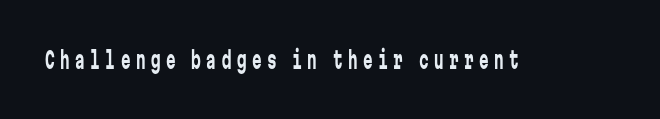
{"italic": "no", "bold": "no", "underline": "no", "letter_spacing": "wide", "letter_spacing_em": 0.23, "glyph_px": 24}
